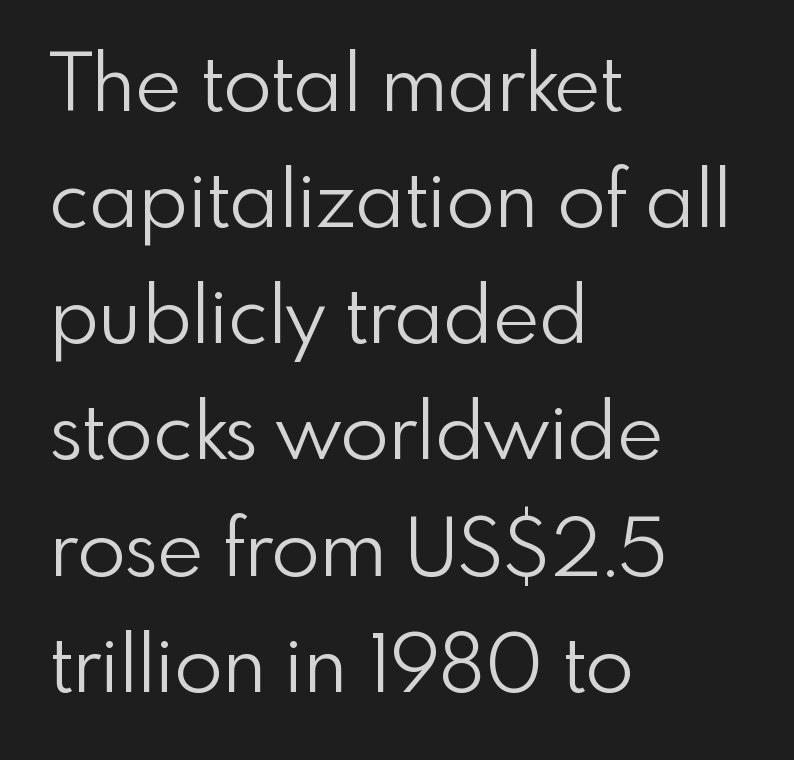
The image shows 79 px light sans-serif type, upright; set left-aligned, normal line spacing (1.47x), normal letter spacing, not underlined; low stroke contrast and a small x-height.
